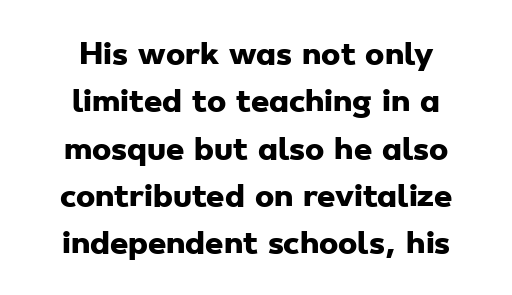
Q: Is the text bold? A: Yes.
Q: Is the typeface a serif or a sans-serif typeface? A: Sans-serif.
Q: Is the text underlined? A: No.
Q: How is the paragraph aligned? A: Centered.
Q: Is the spacing between letters normal or unusually wide? A: Normal.
Q: Is the spacing between lines tight, normal or loose? A: Normal.
Q: Width (condensed, normal, or wide)? A: Wide.
Q: Stroke contrast? A: Low.
Q: x-height? A: Small.
Q: Monospaced? A: No.
